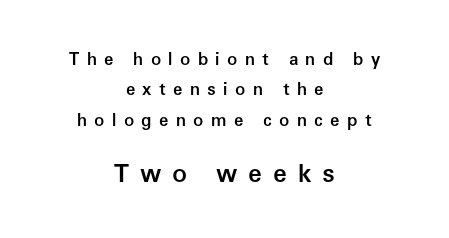
Bold? Not quite — semibold, heavier than regular but stopping short. A roman cut, with each character standing at attention. The emphasis by scale lands on block number two, below. Line starts and ends both wander, symmetrically. Type without underlining.
